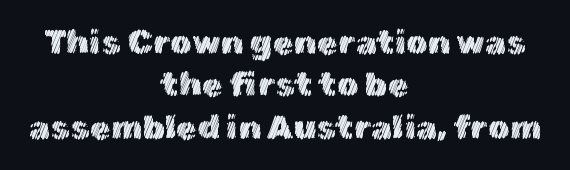
The image shows 34 px text type, upright; set centered, normal line spacing (1.25x), normal letter spacing, not underlined; a medium x-height.
